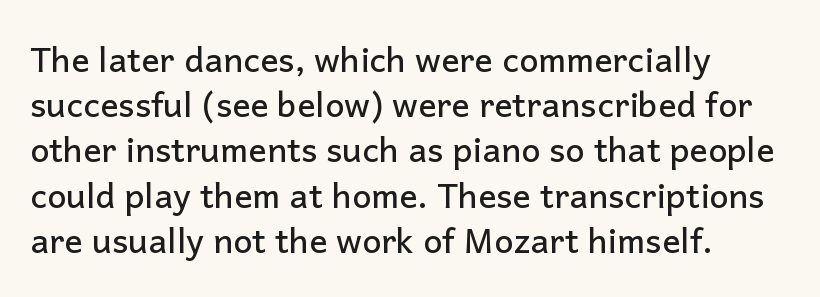
The image shows 34 px sans-serif type, upright; set left-aligned, normal line spacing (1.33x), normal letter spacing, not underlined; low stroke contrast and a medium x-height.
